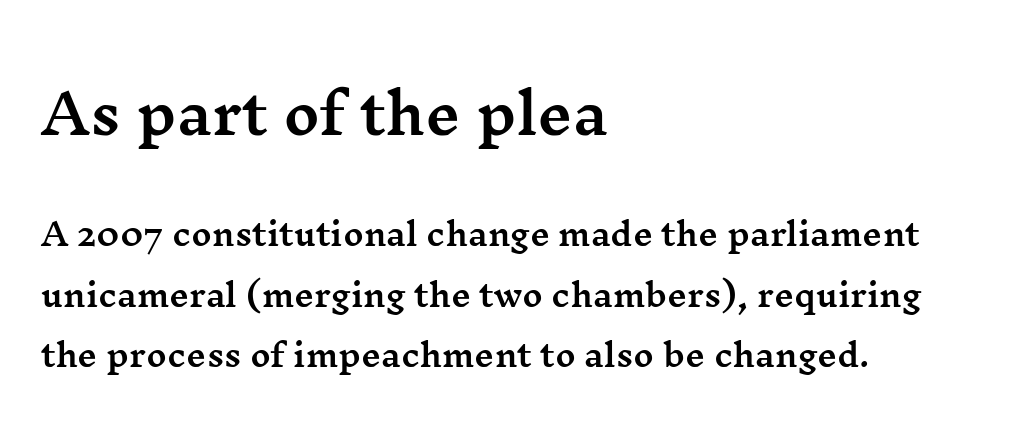
Rule under the text: the space is simply empty. These lines are rendered in a variable-pitch font. Leading: increased. This sample uses an upright cut, with every glyph sitting square on the baseline. Short note: letters normally spaced. In CSS terms this would be text-align: left.
